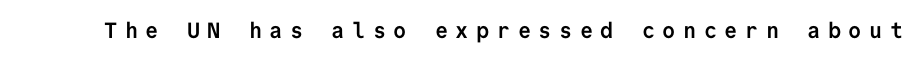
The image shows 22 px bold type, upright; set unusually wide letter spacing (+0.34 em), not underlined.
